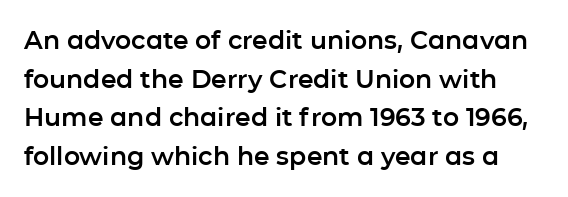
Q: Is the text italic (slanted)? A: No, it is upright.
Q: Is the text underlined? A: No.
Q: Is the spacing between letters normal or unusually wide? A: Normal.
Q: Is the spacing between lines tight, normal or loose? A: Normal.
